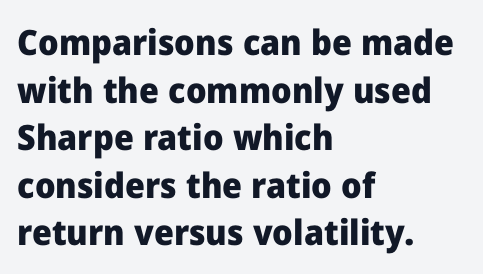
Q: Is the text bold? A: Yes.
Q: Is the text italic (slanted)? A: No, it is upright.
Q: Is the typeface a serif or a sans-serif typeface? A: Sans-serif.
Q: Is the text underlined? A: No.
Q: How is the paragraph aligned? A: Left-aligned.
Q: Is the spacing between letters normal or unusually wide? A: Normal.
Q: Is the spacing between lines tight, normal or loose? A: Normal.
Q: Width (condensed, normal, or wide)? A: Normal.
Q: Stroke contrast? A: Low.
Q: x-height? A: Medium.
Q: Monospaced? A: No.
